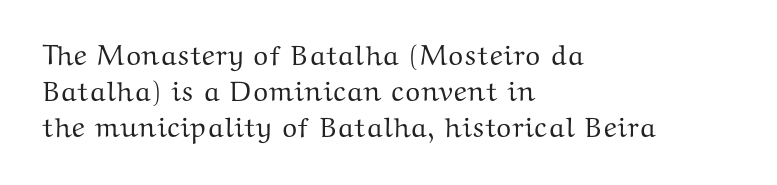
{"serif": "yes", "italic": "no", "width": "wide", "stroke_contrast": "medium", "x_height": "medium", "monospaced": "no", "underline": "no", "align": "left", "line_spacing": "normal", "line_spacing_ratio": 1.28, "letter_spacing": "normal", "letter_spacing_em": 0.0, "glyph_px": 28}
